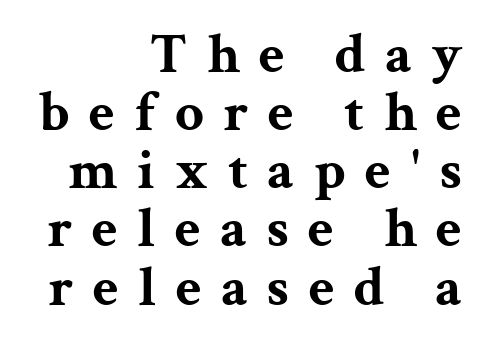
Lines of text with bare space underneath. The designer went with a serif here, giving each stem small feet. Every character sits straight up, as roman type does. Line endings align vertically; line beginnings do not. Do the characters align in a grid? No, the font is proportional. The glyphs have the mass of a bold cut.
